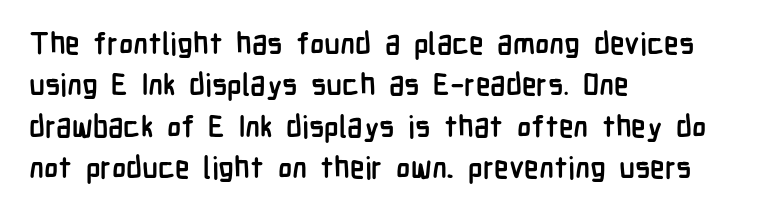
Q: Is the text bold? A: Yes.
Q: Is the text italic (slanted)? A: No, it is upright.
Q: Is the typeface a serif or a sans-serif typeface? A: Sans-serif.
Q: Is the text underlined? A: No.
Q: How is the paragraph aligned? A: Left-aligned.
Q: Is the spacing between letters normal or unusually wide? A: Normal.
Q: Is the spacing between lines tight, normal or loose? A: Normal.
Q: Width (condensed, normal, or wide)? A: Condensed.
Q: Stroke contrast? A: Low.
Q: x-height? A: Medium.
Q: Monospaced? A: No.
